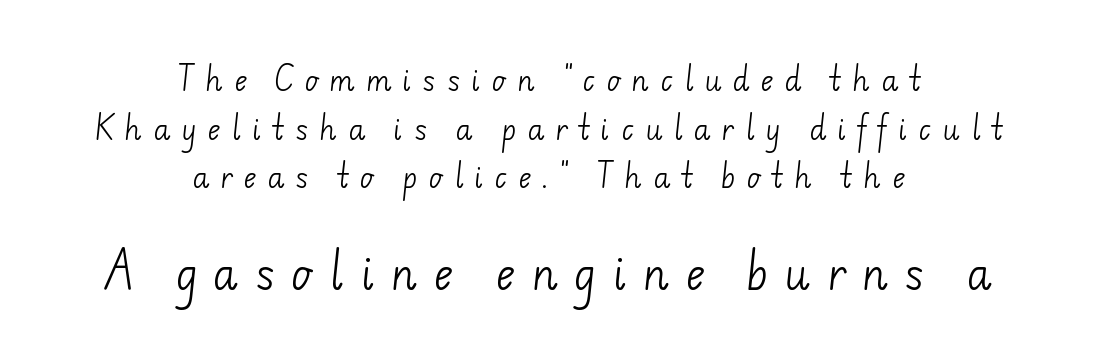
Counters stay open thanks to moderate or lighter strokes. Proportional: the letters do not fall into vertical columns. The glyphs are unaccompanied by any horizontal stroke below them. The rendering positions every line midway between the sides. Block two is the big one; block one sits smaller above it. Students, note that the glyphs here are deliberately spaced far apart.
